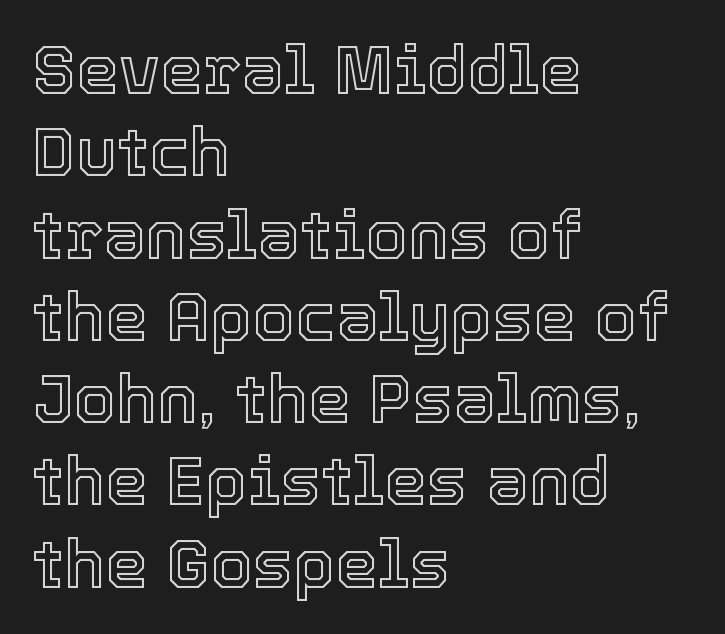
Only glyphs here, with clear space below each row. This rendering leaves character spacing at its baseline value. Each letter keeps its own natural width here, so spacing adapts to shape. Notice how the stems are strictly vertical — no italics here.
